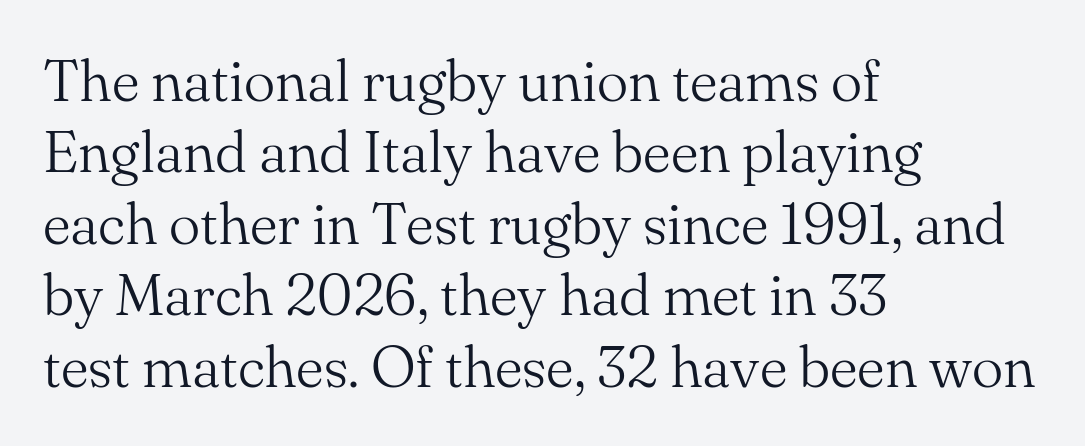
The image shows 59 px light serif type, upright; set left-aligned, line spacing 1.21x, normal letter spacing, not underlined; medium stroke contrast and a small x-height.
